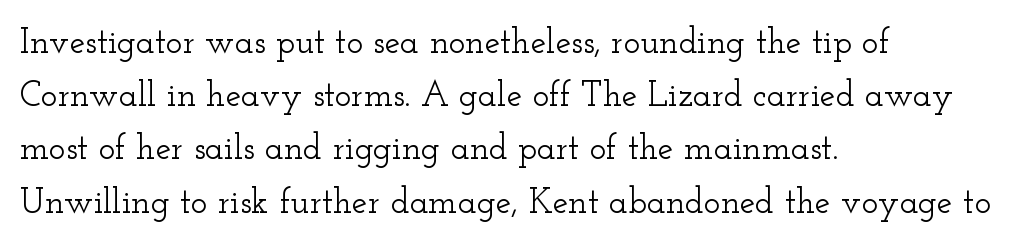
{"serif": "yes", "italic": "no", "width": "wide", "stroke_contrast": "low", "x_height": "small", "monospaced": "no", "underline": "no", "align": "left", "line_spacing": "normal", "line_spacing_ratio": 1.52, "letter_spacing": "normal", "letter_spacing_em": 0.0, "glyph_px": 35}
